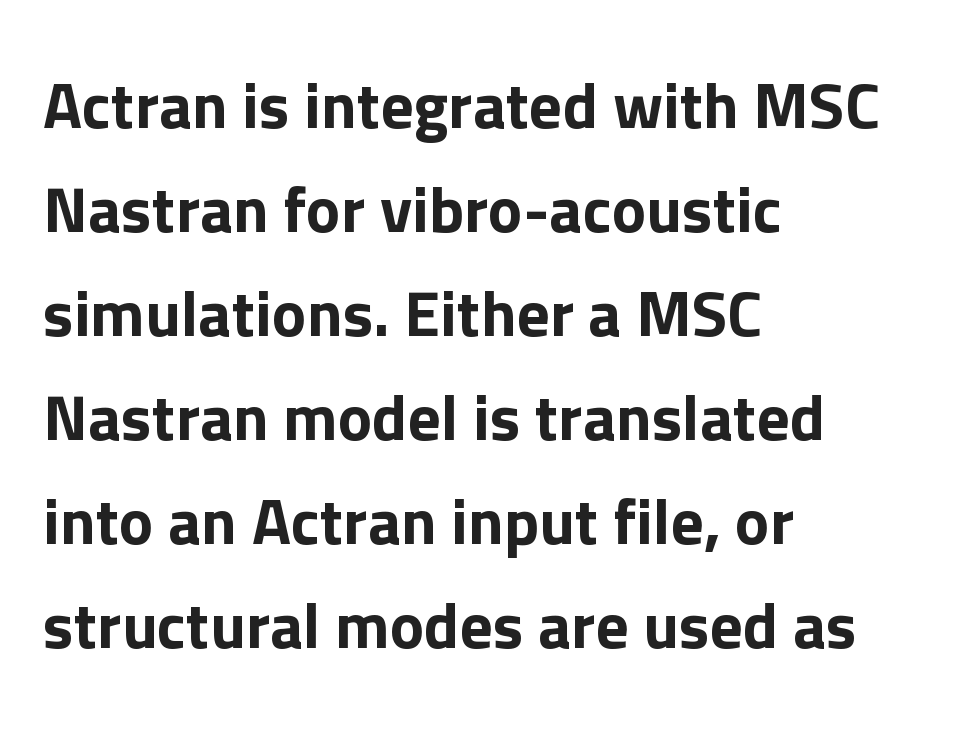
Q: Is the text italic (slanted)? A: No, it is upright.
Q: Is the typeface a serif or a sans-serif typeface? A: Sans-serif.
Q: Is the text underlined? A: No.
Q: How is the paragraph aligned? A: Left-aligned.
Q: Is the spacing between letters normal or unusually wide? A: Normal.
Q: Is the spacing between lines tight, normal or loose? A: Normal.
Q: Width (condensed, normal, or wide)? A: Normal.
Q: Stroke contrast? A: Low.
Q: x-height? A: Medium.
Q: Monospaced? A: No.
